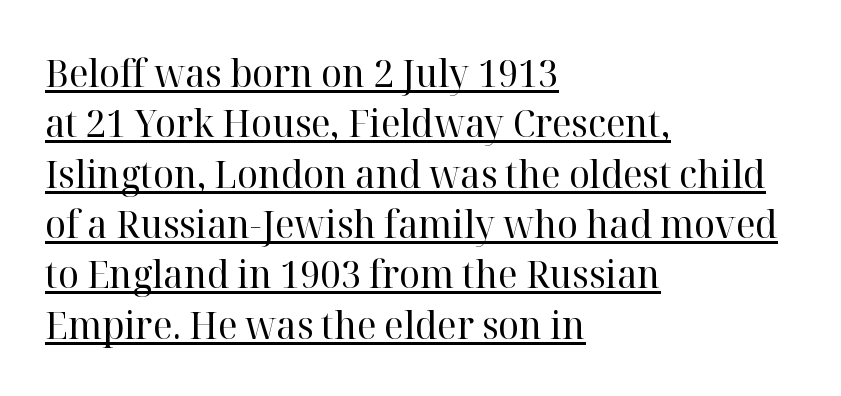
Q: Is the text bold? A: No.
Q: Is the text italic (slanted)? A: No, it is upright.
Q: Is the typeface a serif or a sans-serif typeface? A: Serif.
Q: Is the text underlined? A: Yes.
Q: How is the paragraph aligned? A: Left-aligned.
Q: Is the spacing between letters normal or unusually wide? A: Normal.
Q: Is the spacing between lines tight, normal or loose? A: Normal.
Q: Width (condensed, normal, or wide)? A: Normal.
Q: Stroke contrast? A: High.
Q: x-height? A: Medium.
Q: Monospaced? A: No.
